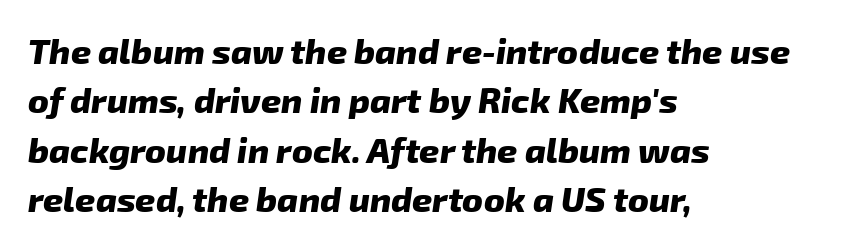
Do the characters align in a grid? No, the font is proportional. Caption: multi-line text, flush left, ragged right. The face used here is a sans, in the tradition of grotesques and geometrics. If you measured baseline to baseline, you'd find a middling distance. No extra tracking has been applied to these lines.
